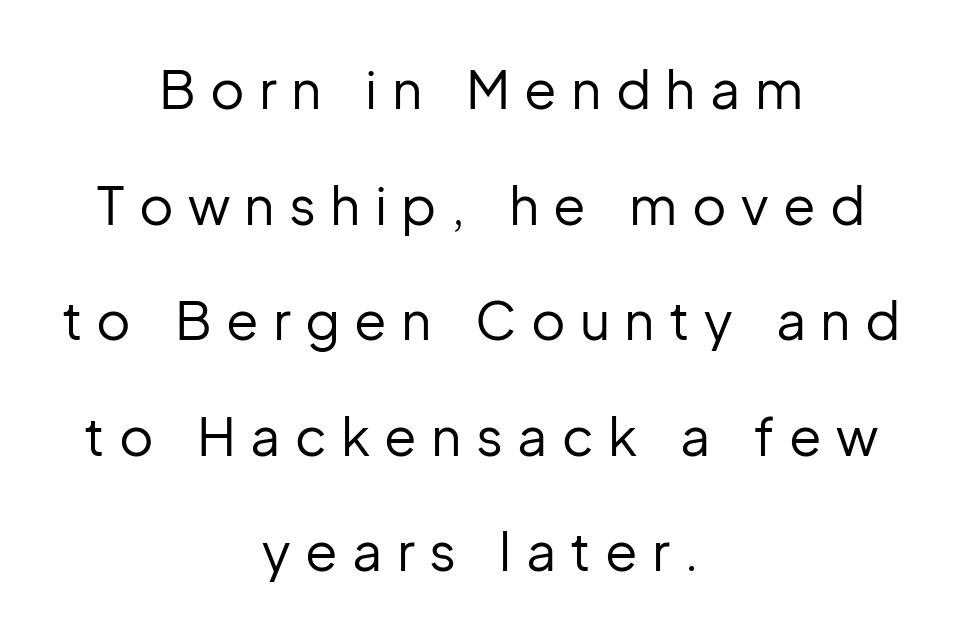
Whoever set this chose breathing room over compactness in the vertical rhythm. Horizontally, the lines are justified to the midpoint only. Looks like regular typesetting: each glyph gets only the width it needs. To sum up the face: it is a sans, with no serifs. The tracking jumps out immediately: characters are airy and widely separated.
